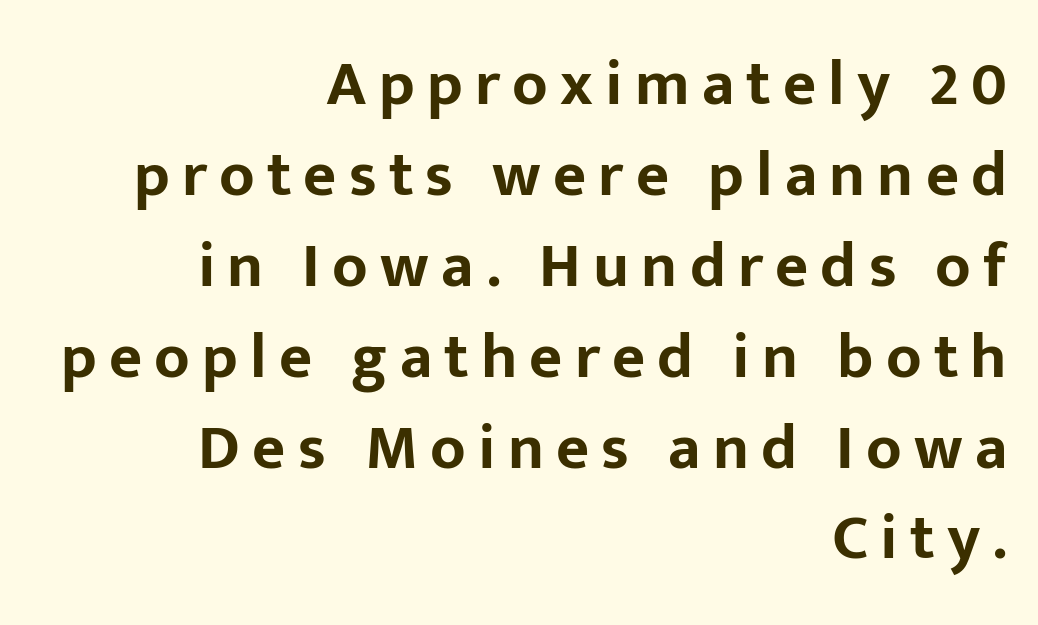
Q: Is the text bold? A: Yes.
Q: Is the text italic (slanted)? A: No, it is upright.
Q: Is the typeface a serif or a sans-serif typeface? A: Sans-serif.
Q: Is the text underlined? A: No.
Q: How is the paragraph aligned? A: Right-aligned.
Q: Is the spacing between lines tight, normal or loose? A: Normal.
Q: Width (condensed, normal, or wide)? A: Normal.
Q: Stroke contrast? A: Low.
Q: x-height? A: Medium.
Q: Monospaced? A: No.
